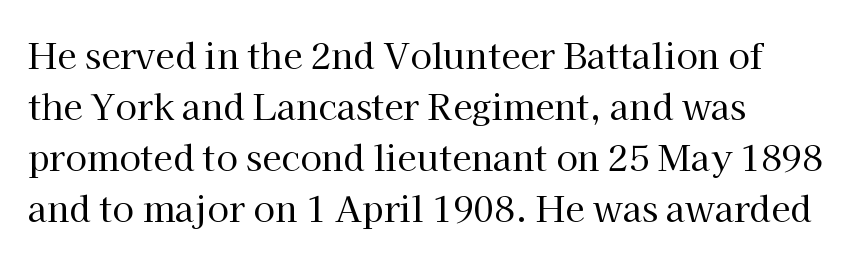
Q: Is the text bold? A: No.
Q: Is the text italic (slanted)? A: No, it is upright.
Q: Is the typeface a serif or a sans-serif typeface? A: Serif.
Q: Is the text underlined? A: No.
Q: Is the spacing between letters normal or unusually wide? A: Normal.
Q: Is the spacing between lines tight, normal or loose? A: Normal.
Q: Width (condensed, normal, or wide)? A: Normal.
Q: Stroke contrast? A: High.
Q: x-height? A: Medium.
Q: Monospaced? A: No.
